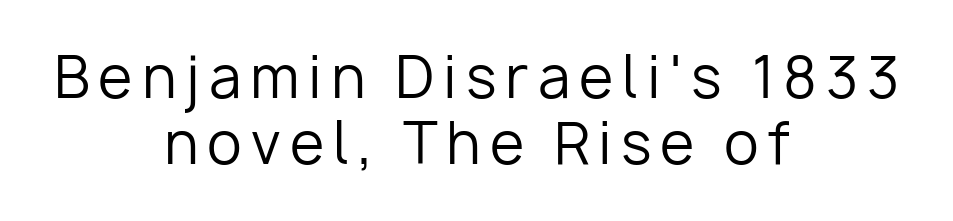
The image shows 56 px regular-weight sans-serif type, upright; set centered, line spacing 1.18x, not underlined; low stroke contrast and a medium x-height.
